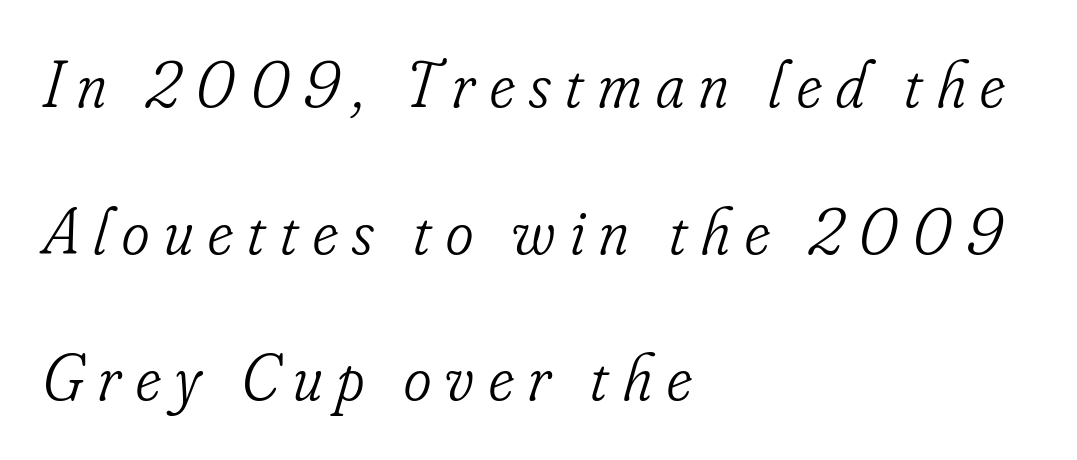
The image shows 66 px light, condensed serif type, italic (leaning right); set left-aligned, loose line spacing (2.22x), unusually wide letter spacing (+0.22 em), not underlined; low stroke contrast and a small x-height.
